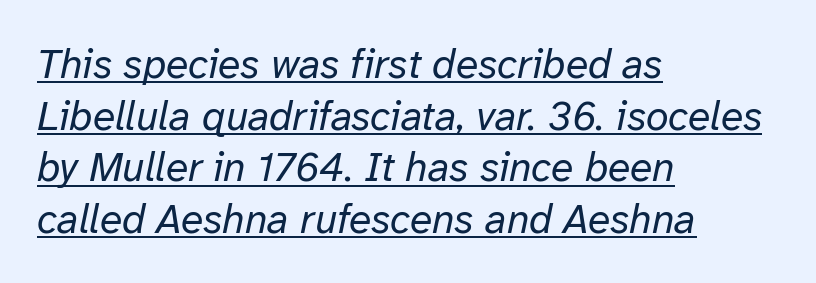
{"italic": "yes", "lean": "right", "slant_degrees": 12, "bold": "no", "weight": "regular", "width": "normal", "stroke_contrast": "low", "x_height": "medium", "monospaced": "no", "underline": "yes", "align": "left", "line_spacing": "normal", "line_spacing_ratio": 1.26, "letter_spacing": "normal", "letter_spacing_em": 0.0, "glyph_px": 41}
